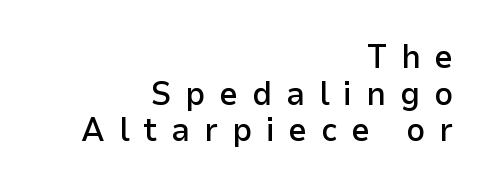
Q: Is the text bold? A: Semi-bold.
Q: Is the text italic (slanted)? A: No, it is upright.
Q: Is the typeface a serif or a sans-serif typeface? A: Sans-serif.
Q: Is the text underlined? A: No.
Q: How is the paragraph aligned? A: Right-aligned.
Q: Is the spacing between letters normal or unusually wide? A: Unusually wide.
Q: Is the spacing between lines tight, normal or loose? A: Tight.
Q: Width (condensed, normal, or wide)? A: Normal.
Q: Stroke contrast? A: Low.
Q: x-height? A: Medium.
Q: Monospaced? A: No.
